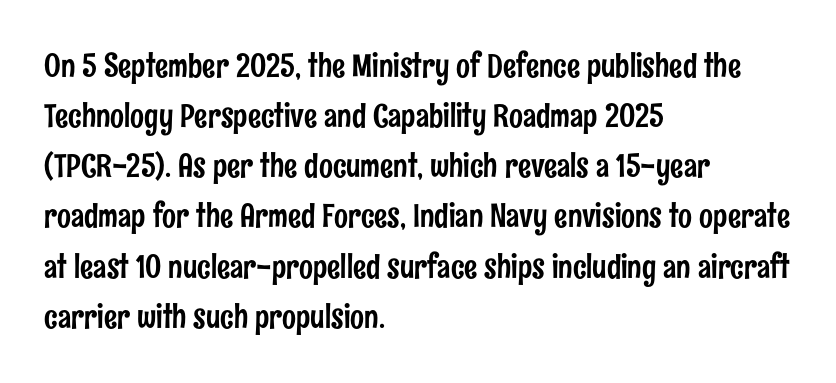
The image shows 33 px condensed sans-serif type, upright; set left-aligned, normal line spacing (1.52x), normal letter spacing, not underlined; low stroke contrast and a medium x-height.
